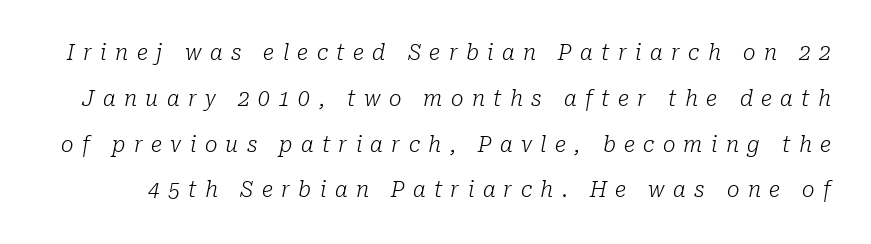
The baseline area is clear. Slanted lettering throughout. Stroke mass is kept to a normal reading level or below. There is plenty of visible air inserted between adjacent glyphs.
